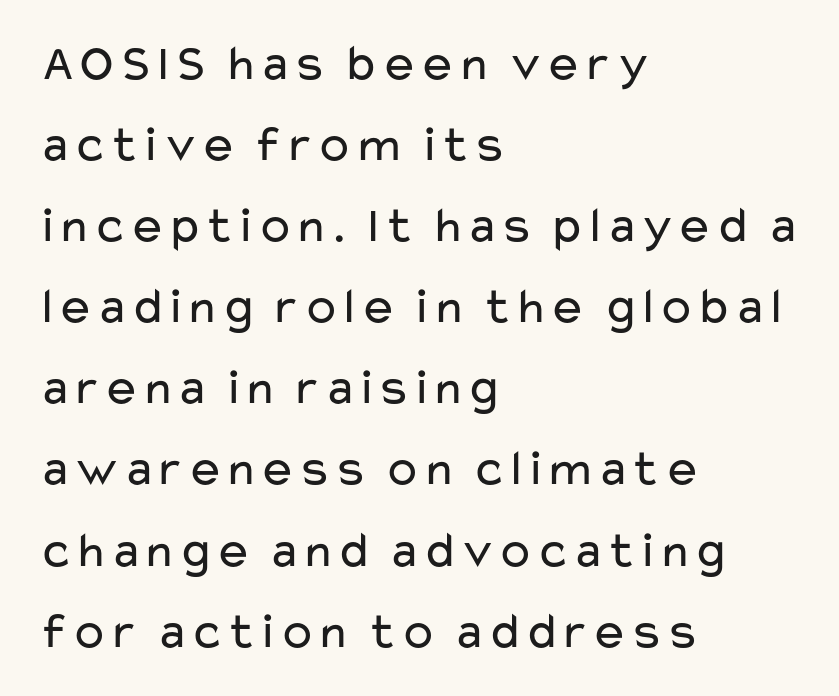
Posture: straight, roman, zero tilt. Vertical spacing — default. Leftover space on each line is placed entirely after the last word. A quiet, ordinary-to-light weight characterises the typeface.
